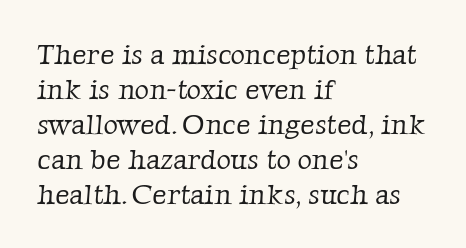
Q: Is the text bold? A: No.
Q: Is the typeface a serif or a sans-serif typeface? A: Serif.
Q: Is the text underlined? A: No.
Q: How is the paragraph aligned? A: Left-aligned.
Q: Is the spacing between letters normal or unusually wide? A: Normal.
Q: Is the spacing between lines tight, normal or loose? A: Normal.
Q: Width (condensed, normal, or wide)? A: Normal.
Q: Stroke contrast? A: Low.
Q: x-height? A: Medium.
Q: Monospaced? A: No.
